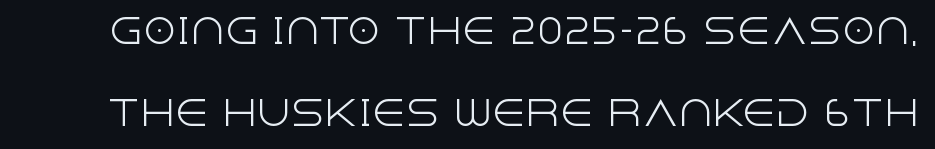
Q: Is the text bold? A: No.
Q: Is the text italic (slanted)? A: No, it is upright.
Q: Is the typeface a serif or a sans-serif typeface? A: Sans-serif.
Q: Is the text underlined? A: No.
Q: Is the spacing between letters normal or unusually wide? A: Normal.
Q: Is the spacing between lines tight, normal or loose? A: Loose.
Q: Width (condensed, normal, or wide)? A: Normal.
Q: x-height? A: Large.
Q: Monospaced? A: No.
